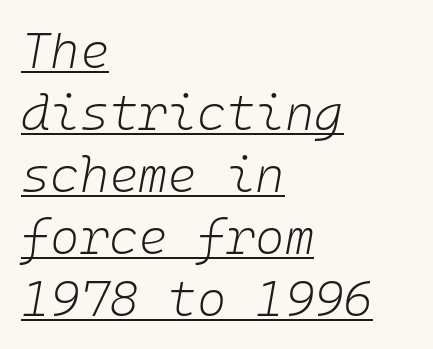
The image shows 50 px light type, italic (leaning right); set left-aligned, line spacing 1.24x, normal letter spacing, underlined; low stroke contrast and a medium x-height.
